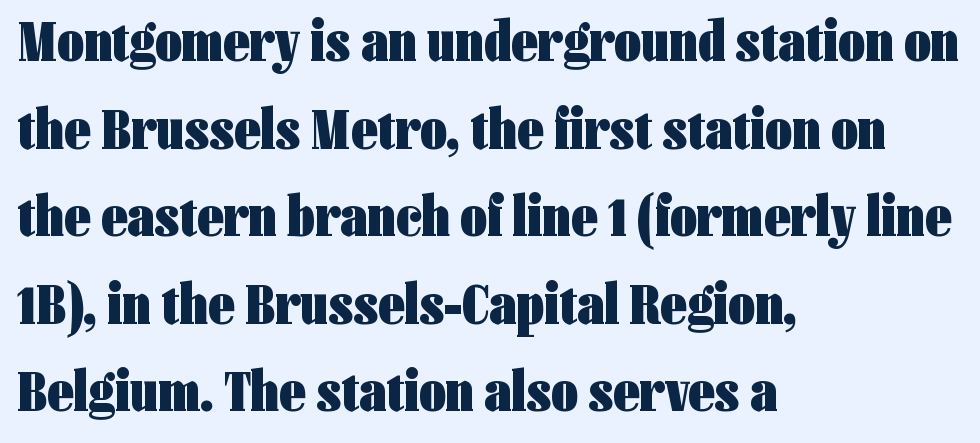
The designer left line spacing at the default. Each letter's strokes conclude bluntly, with no projecting serifs. Anything drawn beneath the words? Only blank space. Line starts are locked; line ends wander. Strong, thick strokes mark this as bold type. A typesetter would call this proportional, since set widths differ per character.
